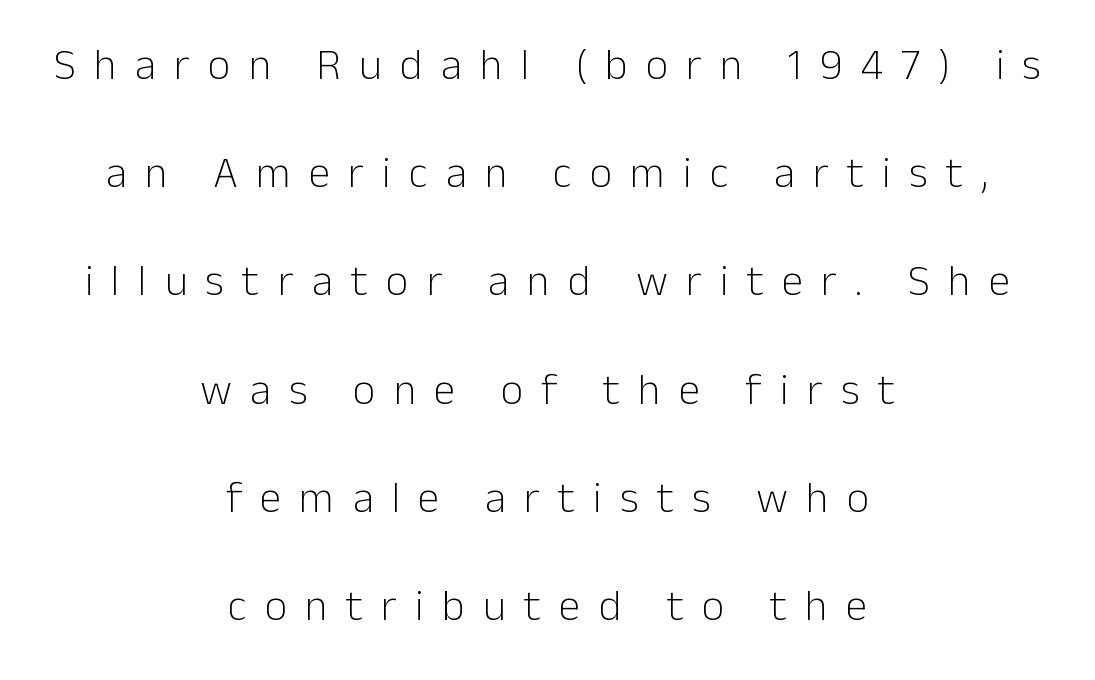
The image shows 44 px light sans-serif type, upright; set centered, loose line spacing (2.46x), unusually wide letter spacing (+0.41 em), not underlined; low stroke contrast and a medium x-height.
